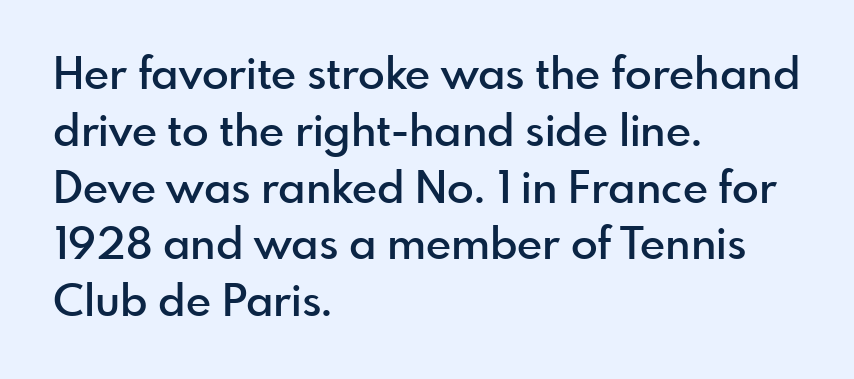
The image shows 44 px semibold sans-serif type, upright; set left-aligned, normal line spacing (1.29x), normal letter spacing, not underlined; a small x-height.
